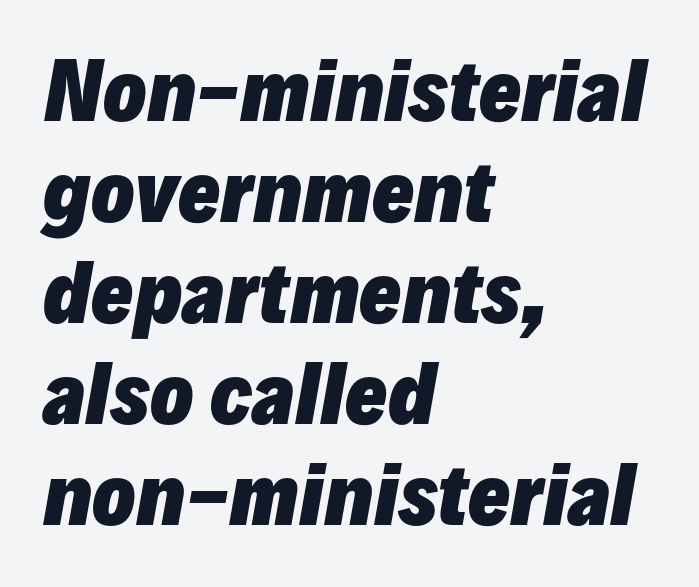
Quick note: italic. Layout note: lines flush left. The letters are bold, with thick, heavy strokes. Whoever set this chose a conventional vertical rhythm.
